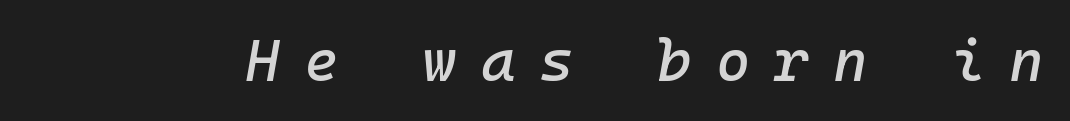
{"italic": "yes", "lean": "right", "slant_degrees": 10, "width": "normal", "stroke_contrast": "low", "x_height": "medium", "underline": "no", "letter_spacing": "wide", "letter_spacing_em": 0.41, "glyph_px": 59}
